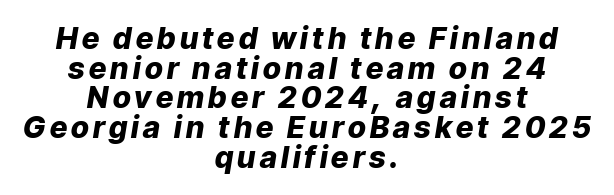
{"italic": "yes", "lean": "right", "slant_degrees": 9, "bold": "yes", "weight": "heavy", "width": "normal", "stroke_contrast": "low", "x_height": "medium", "monospaced": "no", "underline": "no", "align": "center", "line_spacing": "tight", "line_spacing_ratio": 0.99, "glyph_px": 30}
